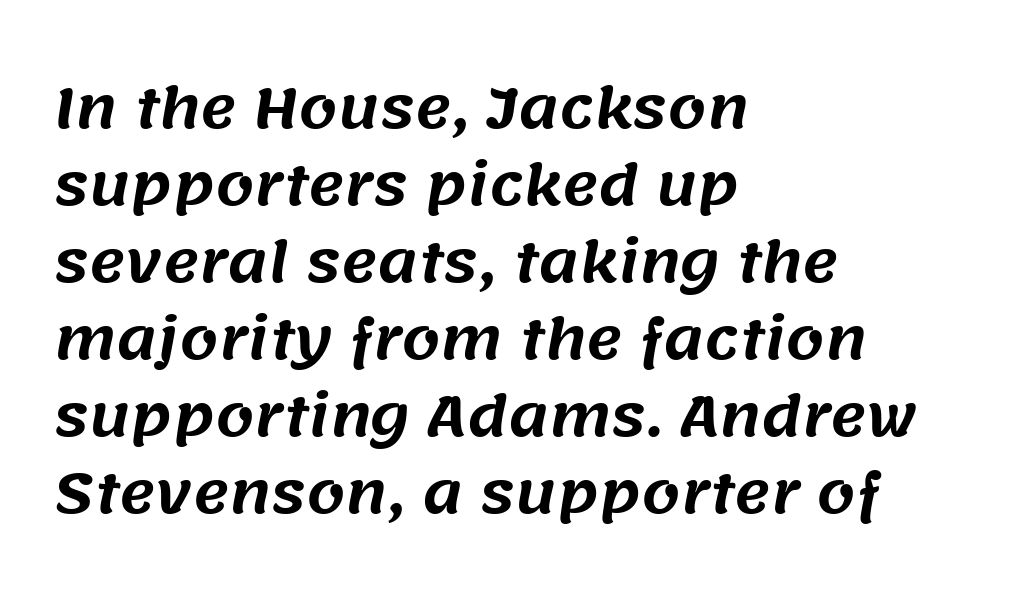
Q: Is the typeface a serif or a sans-serif typeface? A: Sans-serif.
Q: Is the text underlined? A: No.
Q: How is the paragraph aligned? A: Left-aligned.
Q: Is the spacing between letters normal or unusually wide? A: Normal.
Q: Is the spacing between lines tight, normal or loose? A: Normal.
Q: Width (condensed, normal, or wide)? A: Normal.
Q: Stroke contrast? A: Medium.
Q: x-height? A: Large.
Q: Monospaced? A: No.
